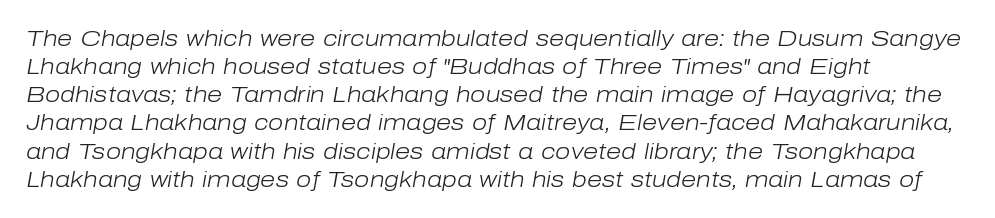
The image shows 22 px text type, italic (leaning right); set left-aligned, normal line spacing (1.28x), normal letter spacing, not underlined.
